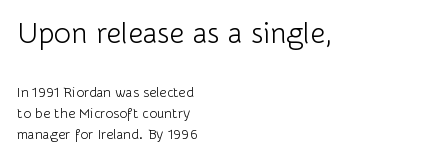
The image shows 29 px light sans-serif type, upright; set left-aligned, normal line spacing (1.5x), normal letter spacing, not underlined; the first (top) block is 2.07x larger; low stroke contrast and a medium x-height.
